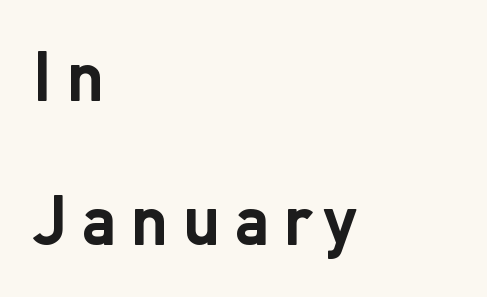
{"serif": "no", "italic": "no", "bold": "yes", "weight": "semibold", "width": "normal", "stroke_contrast": "low", "x_height": "medium", "monospaced": "no", "underline": "no", "align": "left", "line_spacing": "loose", "line_spacing_ratio": 2.03, "letter_spacing": "wide", "letter_spacing_em": 0.2, "glyph_px": 71}
